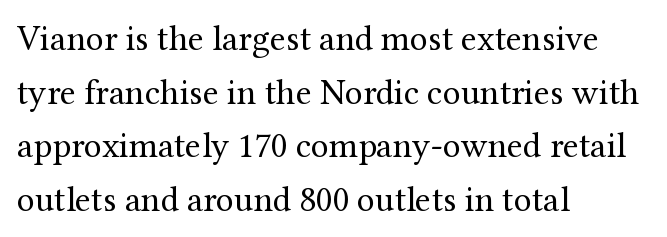
{"serif": "yes", "italic": "no", "bold": "no", "weight": "regular", "width": "normal", "stroke_contrast": "medium", "x_height": "medium", "monospaced": "no", "underline": "no", "align": "left", "line_spacing": "normal", "line_spacing_ratio": 1.49, "letter_spacing": "normal", "letter_spacing_em": 0.0, "glyph_px": 36}
